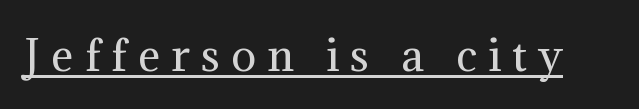
Between one letter and the next there's a generous, obvious gap. Type style note: has serifs. The letterforms sit at book weight or below. No italicization has been applied; the sample stays upright. Note the varied advance widths — an 'i' is clearly narrower than an 'm'. Honestly, the underline is the first thing you notice here.
